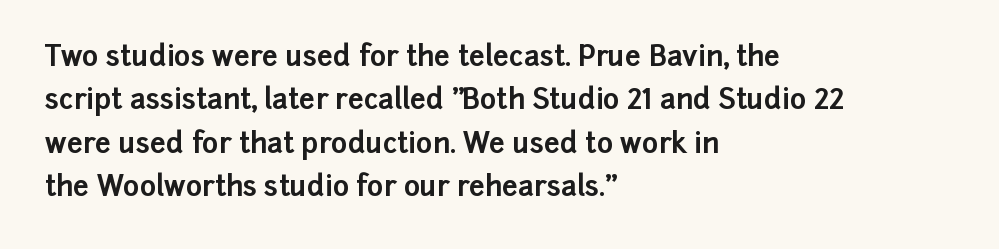
The image shows 28 px bold sans-serif type, upright; set left-aligned, normal line spacing (1.55x), normal letter spacing, not underlined; low stroke contrast and a medium x-height.
